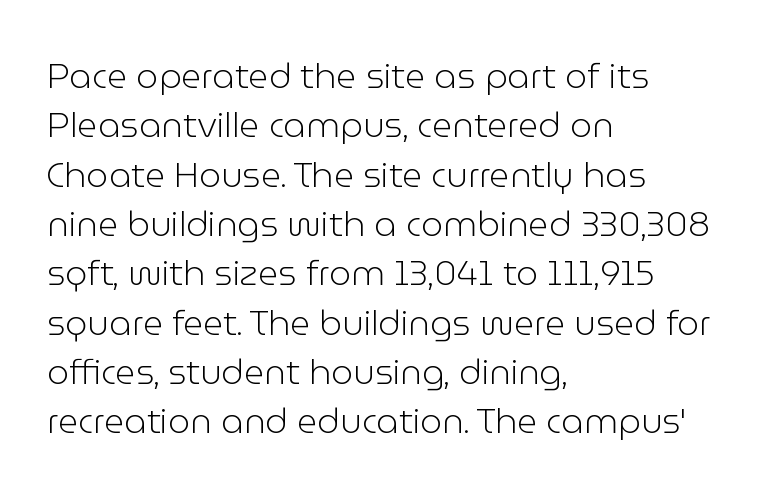
{"serif": "no", "italic": "no", "bold": "no", "weight": "light", "width": "normal", "stroke_contrast": "low", "x_height": "medium", "monospaced": "no", "underline": "no", "align": "left", "line_spacing": "normal", "line_spacing_ratio": 1.41, "letter_spacing": "normal", "letter_spacing_em": 0.0, "glyph_px": 35}
